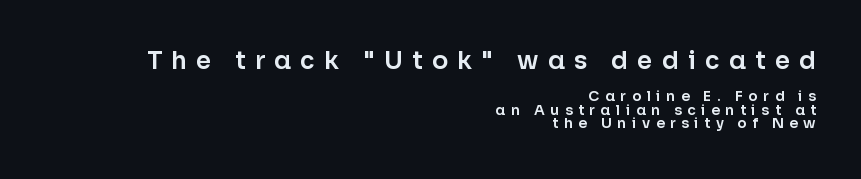
The image shows 24 px text type, upright; set right-aligned, tight line spacing (0.96x), unusually wide letter spacing (+0.39 em), not underlined; the first (top) block is 1.71x larger.
